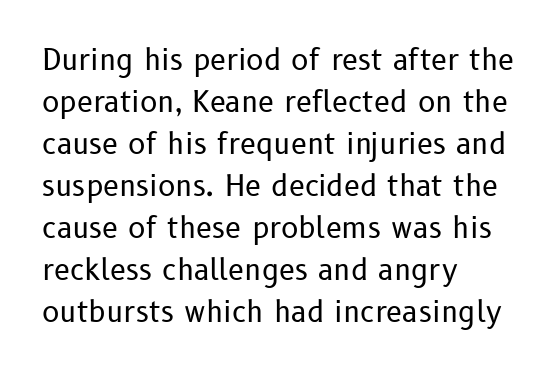
Think of a printed novel: that variable character pitch is what you see here. The weight tops out at a normal text grade. Evenly set lines give the paragraph a standard silhouette. The letters stand upright; this is a roman face. No word sits above an underline.
